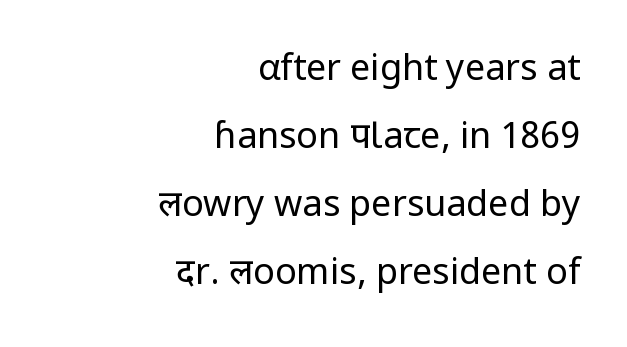
The image shows 36 px regular-weight sans-serif type, upright; set right-aligned, line spacing 1.89x, normal letter spacing, not underlined; low stroke contrast and a medium x-height.
